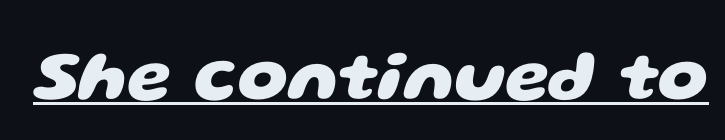
Q: Is the text bold? A: Yes.
Q: Is the typeface a serif or a sans-serif typeface? A: Sans-serif.
Q: Is the text underlined? A: Yes.
Q: Is the spacing between letters normal or unusually wide? A: Normal.
Q: Width (condensed, normal, or wide)? A: Wide.
Q: Stroke contrast? A: Low.
Q: x-height? A: Large.
Q: Monospaced? A: No.
